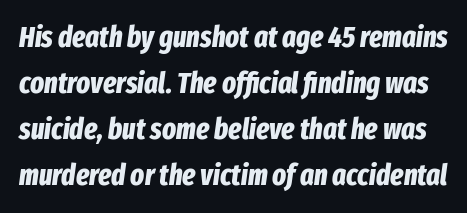
Q: Is the text bold? A: Yes.
Q: Is the text italic (slanted)? A: Yes, it leans right by about 8 degrees.
Q: Is the text underlined? A: No.
Q: Is the spacing between letters normal or unusually wide? A: Normal.
Q: Is the spacing between lines tight, normal or loose? A: Normal.
Q: Width (condensed, normal, or wide)? A: Condensed.
Q: Stroke contrast? A: Low.
Q: x-height? A: Medium.
Q: Monospaced? A: No.
